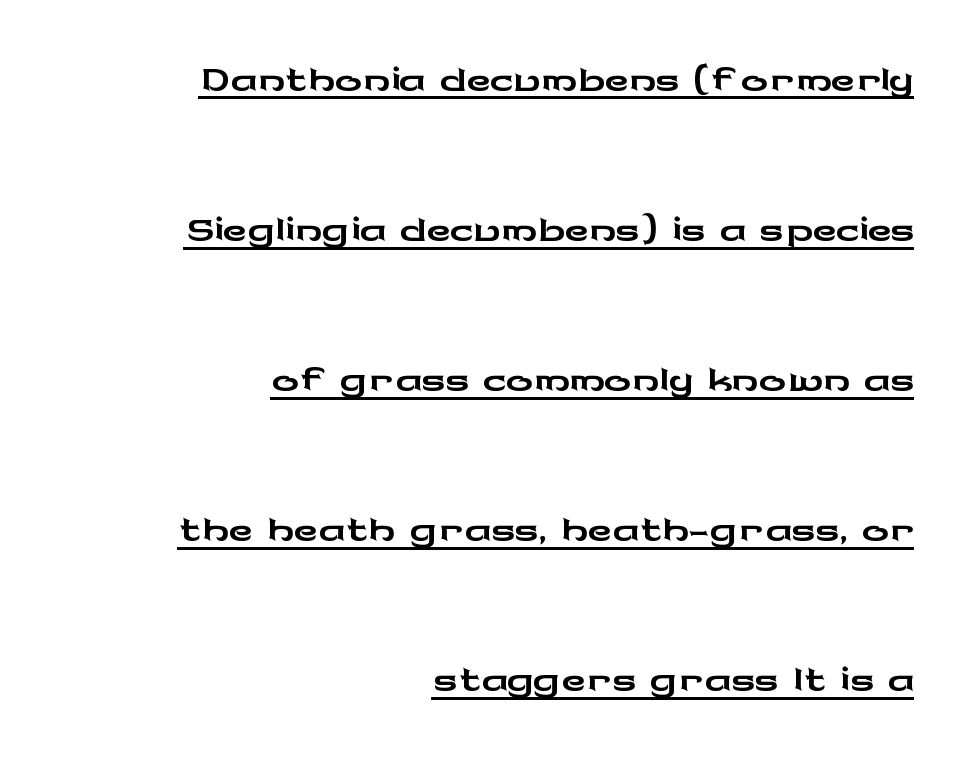
Vertically, the passage feels expansive, rows floating well apart. Emphasis is given by a line drawn under the lettering. A typesetter would call this proportional, since set widths differ per character. This sample uses a sans-serif face.
